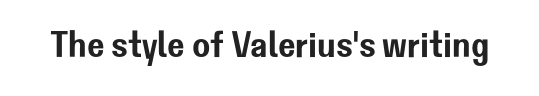
Q: Is the text italic (slanted)? A: No, it is upright.
Q: Is the typeface a serif or a sans-serif typeface? A: Sans-serif.
Q: Is the text underlined? A: No.
Q: Is the spacing between letters normal or unusually wide? A: Normal.
Q: Width (condensed, normal, or wide)? A: Normal.
Q: Stroke contrast? A: Low.
Q: x-height? A: Medium.
Q: Monospaced? A: No.
